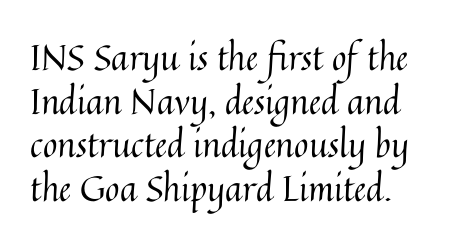
{"bold": "no", "weight": "regular", "width": "normal", "stroke_contrast": "medium", "x_height": "medium", "monospaced": "no", "underline": "no", "align": "left", "line_spacing": "normal", "line_spacing_ratio": 1.25, "letter_spacing": "normal", "letter_spacing_em": 0.0, "glyph_px": 35}
